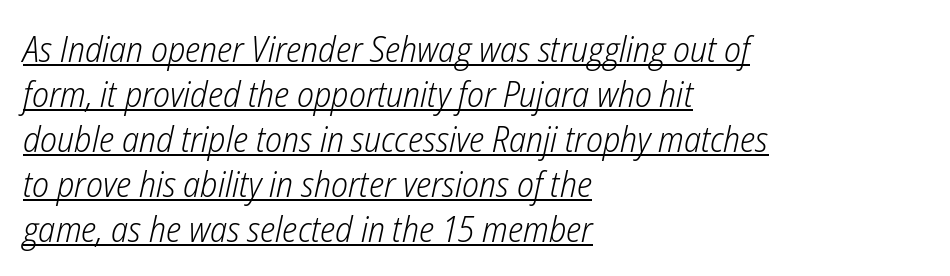
The face looks like a standard text weight, possibly lighter. Does extra space separate the letters? No, they use regular spacing. The lettering tilts uniformly, giving the passage an italic look. A rule runs beneath these lines of type.
